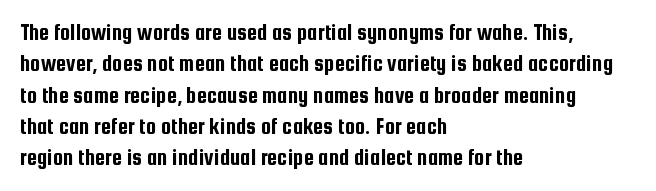
The passage shown is not underscored anywhere. The line texture is even and compact thanks to regular tracking. Nope, not italic — everything's standing straight. Each line starts at the same left margin while the right side varies. Notice how descenders clear the ascenders below comfortably — that's standard leading.
